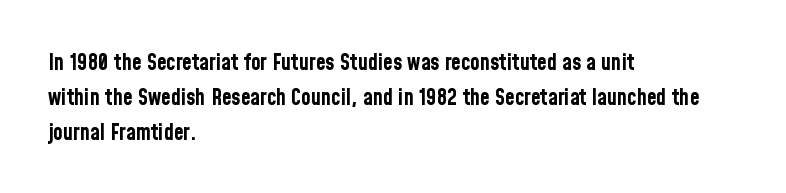
Horizontal bands of white between lines are of average thickness. The rendering keeps characters at their native spacing. Line beginnings align vertically; line endings do not. The font is running at its bold setting. No italicization has been applied; the sample stays upright.
